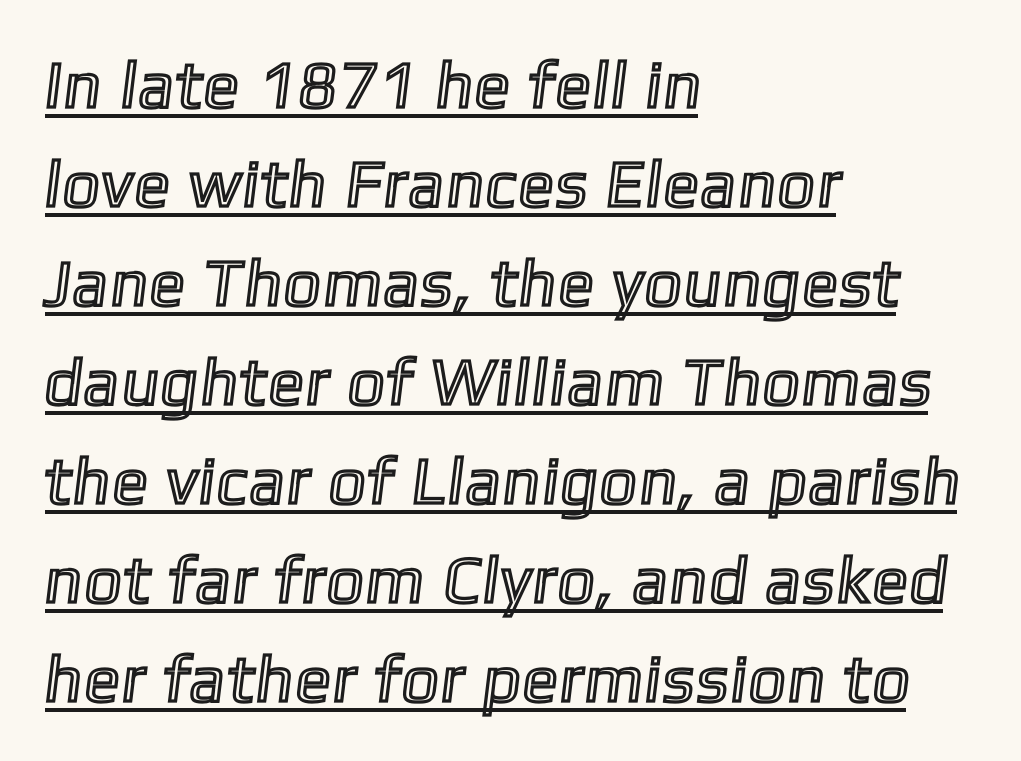
{"width": "condensed", "x_height": "medium", "monospaced": "no", "underline": "yes", "align": "left", "line_spacing": "normal", "line_spacing_ratio": 1.5, "glyph_px": 66}
